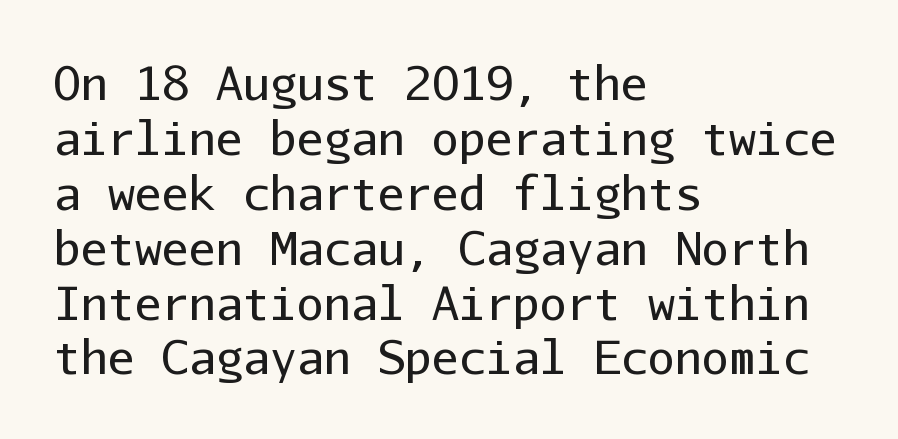
Fixed-width glyphs throughout — classic coding-font behaviour. Stem width sits at or under what a default text font uses. Each line starts at the same left margin while the right side varies. Letter spacing: default. Descender tails drop into unmarked territory.
